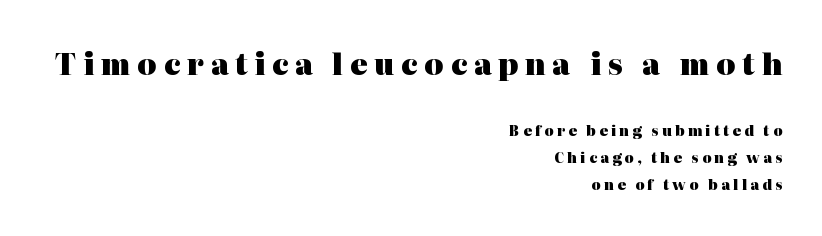
Q: Is the text bold? A: Yes.
Q: Is the text italic (slanted)? A: No, it is upright.
Q: Is the typeface a serif or a sans-serif typeface? A: Serif.
Q: Is the text underlined? A: No.
Q: How is the paragraph aligned? A: Right-aligned.
Q: Is the spacing between letters normal or unusually wide? A: Unusually wide.
Q: Is the spacing between lines tight, normal or loose? A: Loose.
Q: Which block of text is set in a larger size, the first (top) or the second (bottom)? A: The first (top) one.
Q: Width (condensed, normal, or wide)? A: Normal.
Q: Stroke contrast? A: High.
Q: x-height? A: Medium.
Q: Monospaced? A: No.
